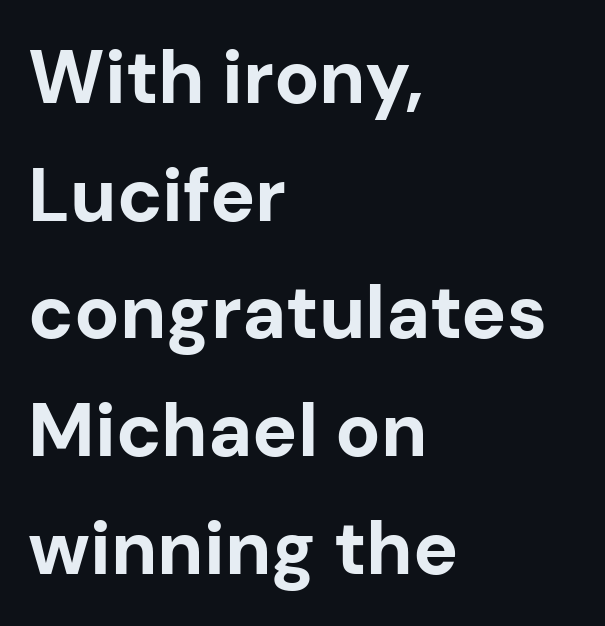
The image shows 75 px bold sans-serif type, upright; set left-aligned, normal line spacing (1.57x), normal letter spacing, not underlined; low stroke contrast and a medium x-height.
